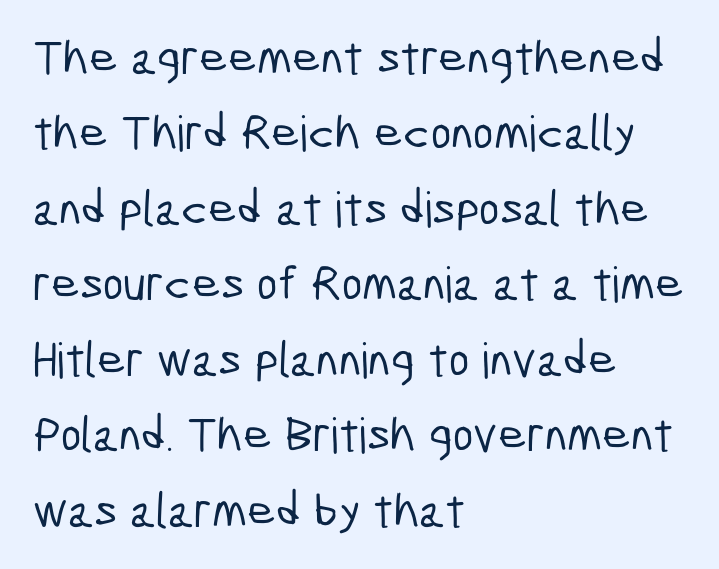
The image shows 49 px condensed sans-serif type; set left-aligned, normal line spacing (1.54x), normal letter spacing, not underlined; low stroke contrast and a medium x-height.
